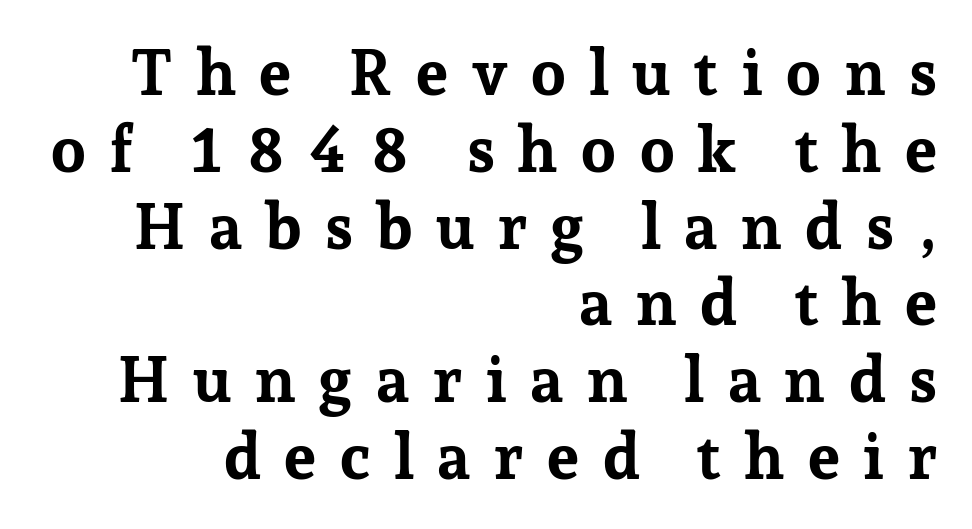
The image shows 64 px bold serif type, upright; set right-aligned, line spacing 1.2x, unusually wide letter spacing (+0.34 em), not underlined; low stroke contrast and a medium x-height.
